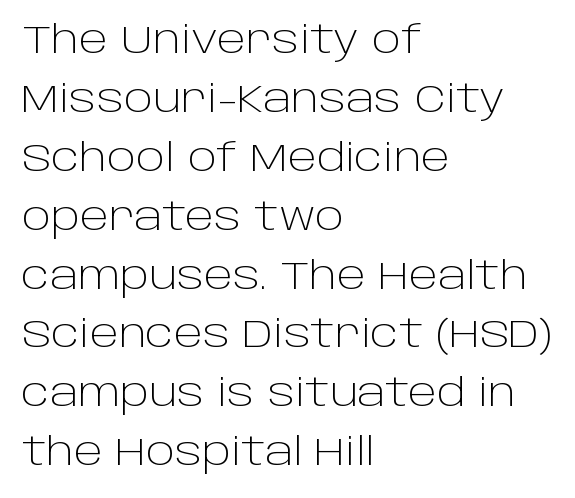
Q: Is the text bold? A: No.
Q: Is the text italic (slanted)? A: No, it is upright.
Q: Is the typeface a serif or a sans-serif typeface? A: Sans-serif.
Q: Is the text underlined? A: No.
Q: How is the paragraph aligned? A: Left-aligned.
Q: Is the spacing between letters normal or unusually wide? A: Normal.
Q: Is the spacing between lines tight, normal or loose? A: Normal.
Q: Width (condensed, normal, or wide)? A: Normal.
Q: Stroke contrast? A: Low.
Q: x-height? A: Large.
Q: Monospaced? A: No.
